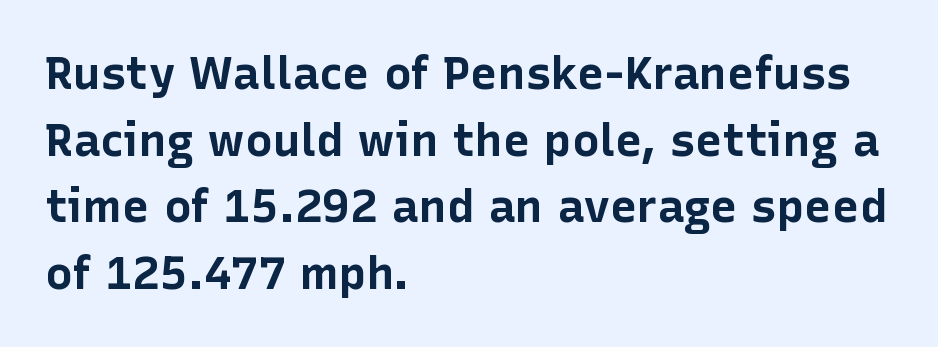
{"serif": "no", "italic": "no", "bold": "yes", "weight": "bold", "width": "normal", "stroke_contrast": "low", "x_height": "medium", "monospaced": "no", "underline": "no", "align": "left", "line_spacing": "normal", "line_spacing_ratio": 1.45, "letter_spacing": "normal", "letter_spacing_em": 0.0, "glyph_px": 46}
